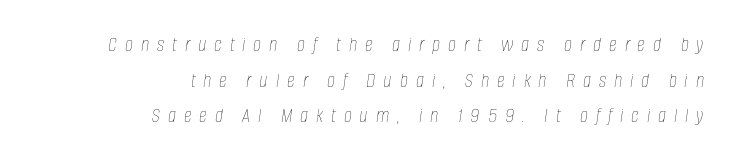
{"italic": "yes", "lean": "right", "slant_degrees": 8, "bold": "no", "underline": "no", "align": "right", "line_spacing": "normal", "line_spacing_ratio": 1.62, "letter_spacing": "wide", "letter_spacing_em": 0.36, "glyph_px": 22}
